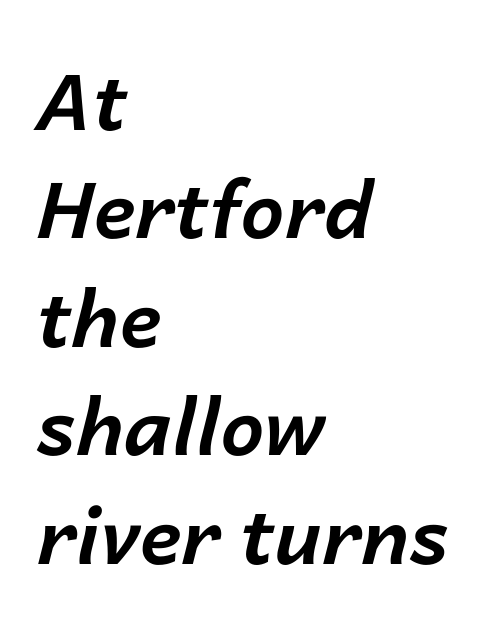
{"italic": "yes", "lean": "right", "slant_degrees": 14, "bold": "yes", "weight": "bold", "width": "normal", "stroke_contrast": "low", "x_height": "medium", "monospaced": "no", "underline": "no", "align": "left", "line_spacing": "normal", "line_spacing_ratio": 1.39, "letter_spacing": "normal", "letter_spacing_em": 0.0, "glyph_px": 78}
